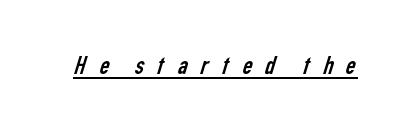
The passage shown is not bold in any degree. Does a line run under the words? Yes, clearly. Display-style spreading of the glyphs; the letterfit is very open.
